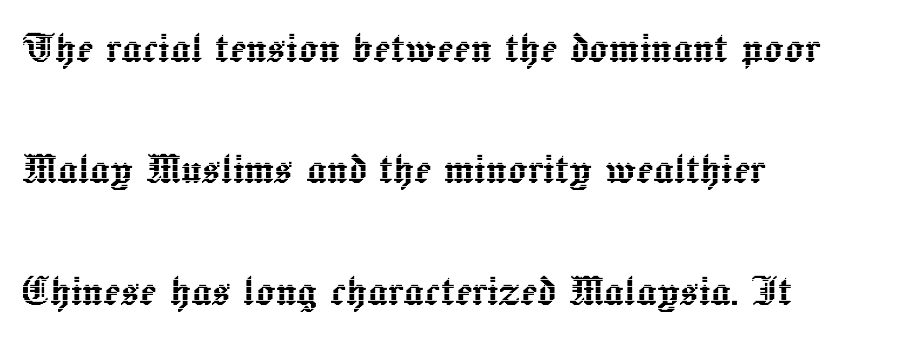
The image shows 50 px text type, upright; set left-aligned, loose line spacing (2.43x), normal letter spacing, not underlined; a medium x-height.
